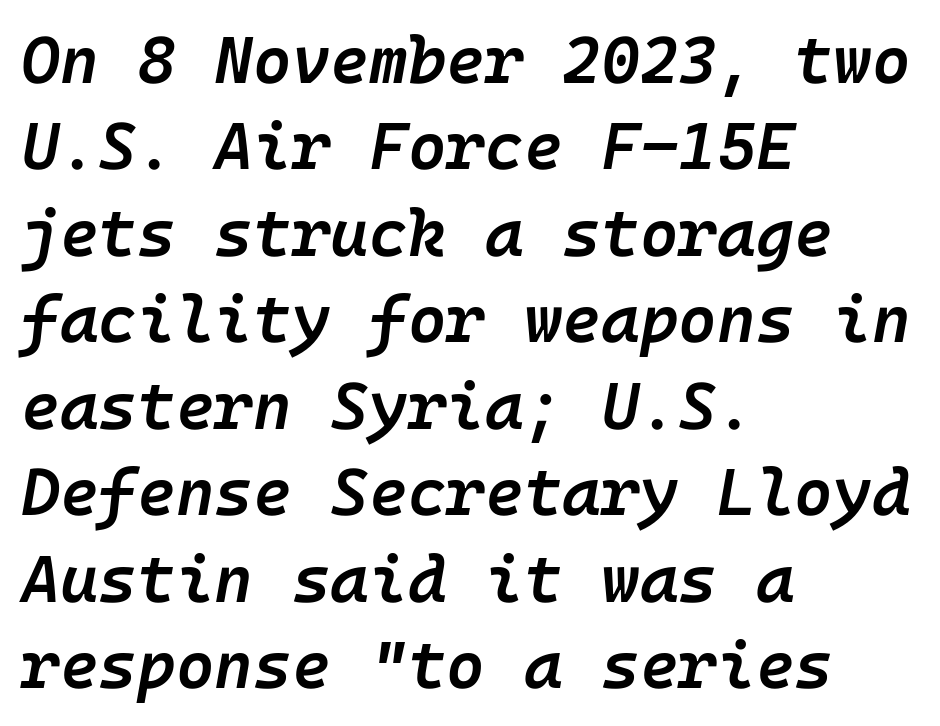
{"italic": "yes", "lean": "right", "slant_degrees": 10, "bold": "semi", "weight": "semibold", "width": "normal", "stroke_contrast": "low", "x_height": "medium", "underline": "no", "align": "left", "line_spacing": "normal", "line_spacing_ratio": 1.31, "letter_spacing": "normal", "letter_spacing_em": 0.0, "glyph_px": 66}
